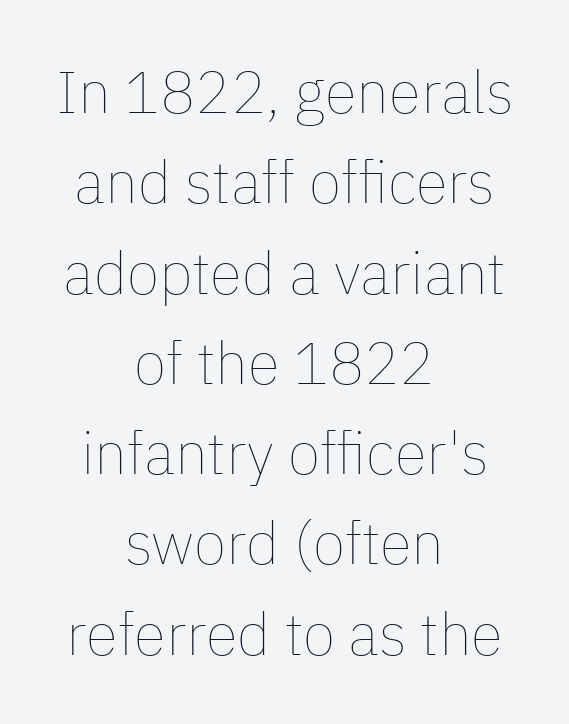
The image shows 59 px thin type, upright; set centered, normal line spacing (1.53x), normal letter spacing, not underlined; low stroke contrast and a medium x-height.
